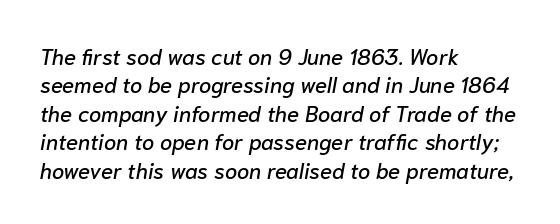
{"italic": "yes", "lean": "right", "slant_degrees": 10, "underline": "no", "align": "left", "line_spacing": "normal", "line_spacing_ratio": 1.29, "letter_spacing": "normal", "letter_spacing_em": 0.0, "glyph_px": 22}
